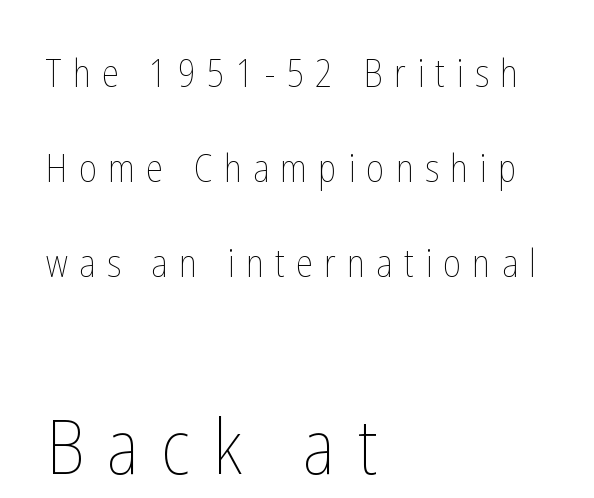
{"italic": "no", "bold": "no", "weight": "thin", "width": "condensed", "stroke_contrast": "low", "x_height": "medium", "monospaced": "no", "underline": "no", "align": "left", "line_spacing": "loose", "line_spacing_ratio": 2.5, "letter_spacing": "wide", "letter_spacing_em": 0.3, "larger_block": "second", "size_ratio": 2.0, "glyph_px": 76}
